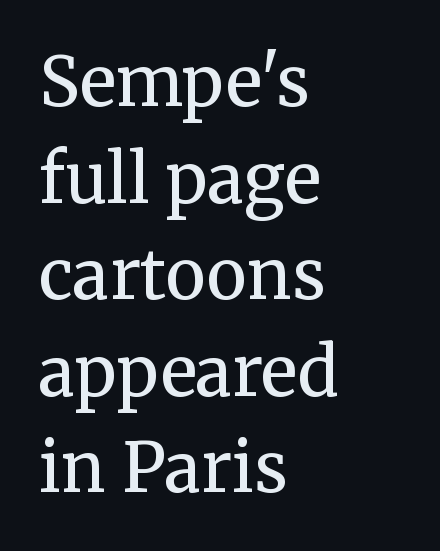
The image shows 68 px regular-weight serif type, upright; set left-aligned, normal line spacing (1.42x), normal letter spacing, not underlined; medium stroke contrast and a medium x-height.
